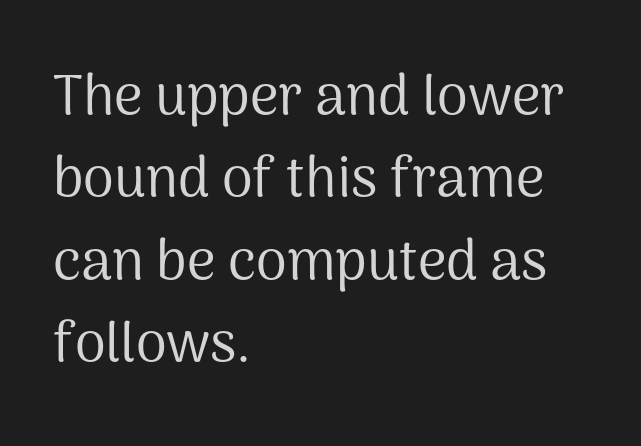
{"serif": "no", "italic": "no", "bold": "no", "weight": "regular", "width": "normal", "stroke_contrast": "medium", "x_height": "medium", "monospaced": "no", "underline": "no", "align": "left", "line_spacing": "normal", "line_spacing_ratio": 1.47, "letter_spacing": "normal", "letter_spacing_em": 0.0, "glyph_px": 56}
